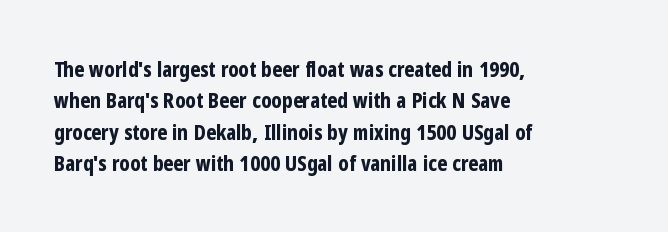
The passage shown is emphatically bold. The specimen reads as upright at a glance. Alignment: flush left. What stands out about the letter spacing? Nothing — it is the standard amount. The block of text has a typical density, with ordinary space between rows. The words here are not underlined.
